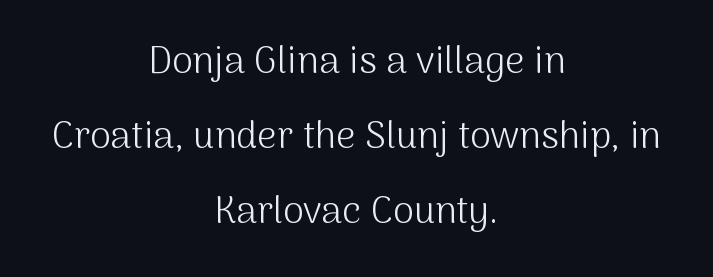
Q: Is the text bold? A: No.
Q: Is the text italic (slanted)? A: No, it is upright.
Q: Is the typeface a serif or a sans-serif typeface? A: Sans-serif.
Q: Is the text underlined? A: No.
Q: How is the paragraph aligned? A: Centered.
Q: Is the spacing between letters normal or unusually wide? A: Normal.
Q: Is the spacing between lines tight, normal or loose? A: Loose.
Q: Width (condensed, normal, or wide)? A: Normal.
Q: Stroke contrast? A: Medium.
Q: x-height? A: Medium.
Q: Monospaced? A: No.
